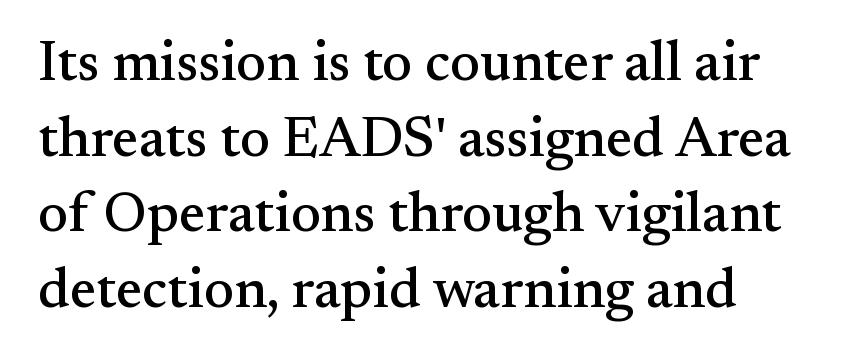
The image shows 56 px serif type, upright; set left-aligned, normal line spacing (1.35x), normal letter spacing, not underlined; medium stroke contrast and a small x-height.
